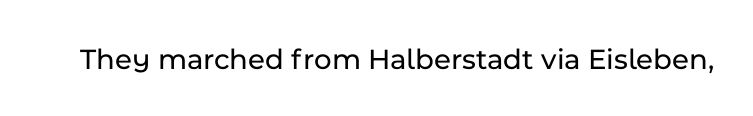
The image shows 30 px sans-serif type, upright; set normal letter spacing, not underlined; low stroke contrast and a medium x-height.
